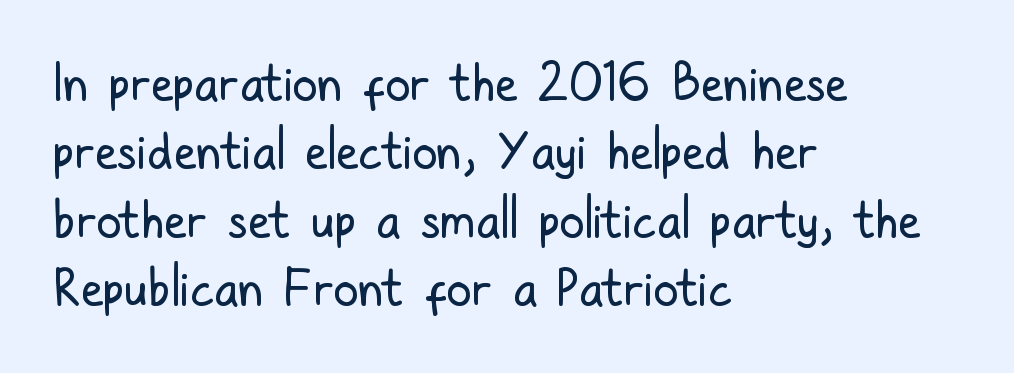
Q: Is the text bold? A: No.
Q: Is the text italic (slanted)? A: No, it is upright.
Q: Is the typeface a serif or a sans-serif typeface? A: Sans-serif.
Q: Is the text underlined? A: No.
Q: How is the paragraph aligned? A: Left-aligned.
Q: Is the spacing between letters normal or unusually wide? A: Normal.
Q: Is the spacing between lines tight, normal or loose? A: Normal.
Q: Width (condensed, normal, or wide)? A: Condensed.
Q: Stroke contrast? A: Low.
Q: x-height? A: Medium.
Q: Monospaced? A: No.
